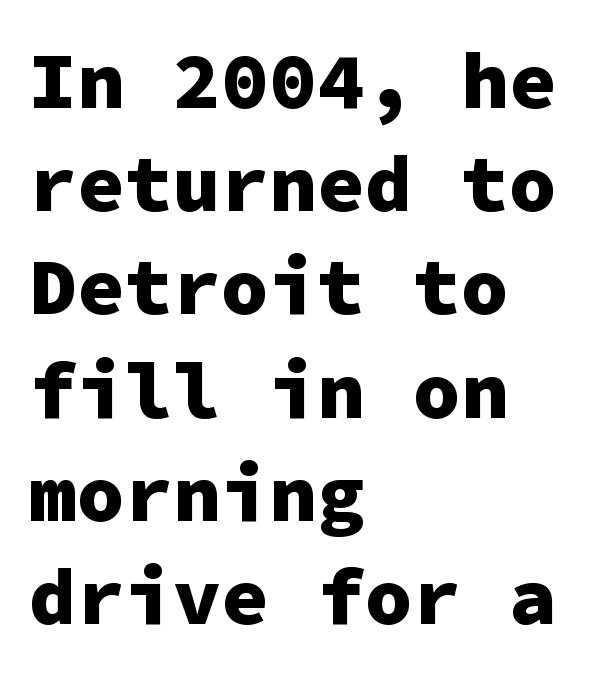
Q: Is the text bold? A: Yes.
Q: Is the text italic (slanted)? A: No, it is upright.
Q: Is the typeface a serif or a sans-serif typeface? A: Sans-serif.
Q: Is the text underlined? A: No.
Q: How is the paragraph aligned? A: Left-aligned.
Q: Is the spacing between letters normal or unusually wide? A: Normal.
Q: Is the spacing between lines tight, normal or loose? A: Normal.
Q: Width (condensed, normal, or wide)? A: Normal.
Q: Stroke contrast? A: Low.
Q: x-height? A: Medium.
Q: Monospaced? A: Yes.
